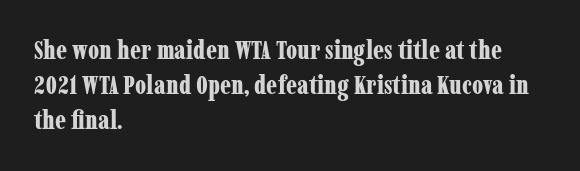
{"italic": "no", "bold": "yes", "underline": "no", "align": "left", "line_spacing": "normal", "line_spacing_ratio": 1.35, "letter_spacing": "normal", "letter_spacing_em": 0.0, "glyph_px": 26}
